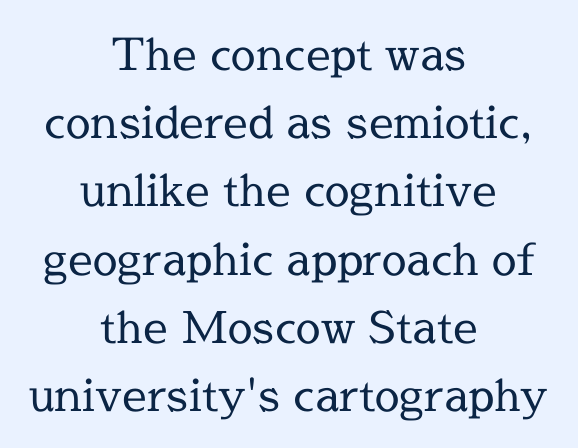
Default kerning and tracking; the words read as compact shapes. The leading is moderate, giving the passage an even texture. A typesetter would mark this as roman, not italic. On a weight scale, this lands at 450 or below.
